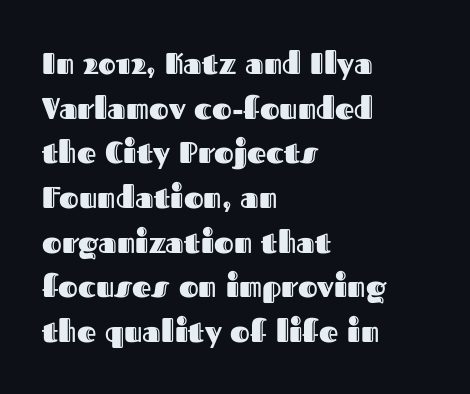
The image shows 30 px text type, upright; set left-aligned, normal line spacing (1.49x), normal letter spacing, not underlined; a medium x-height.
